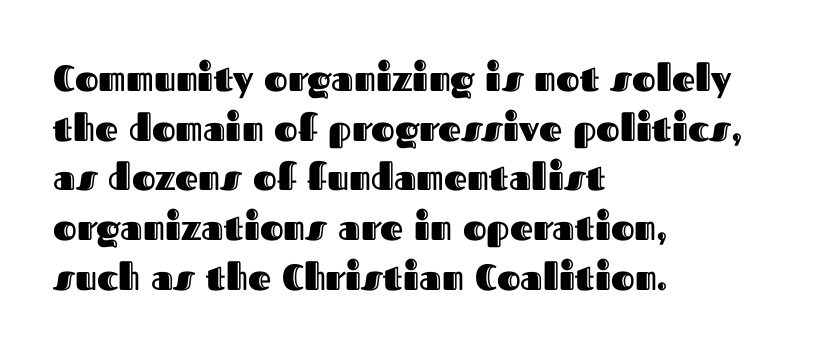
{"italic": "no", "width": "normal", "x_height": "medium", "monospaced": "no", "underline": "no", "align": "left", "line_spacing": "normal", "line_spacing_ratio": 1.38, "letter_spacing": "normal", "letter_spacing_em": 0.0, "glyph_px": 36}
